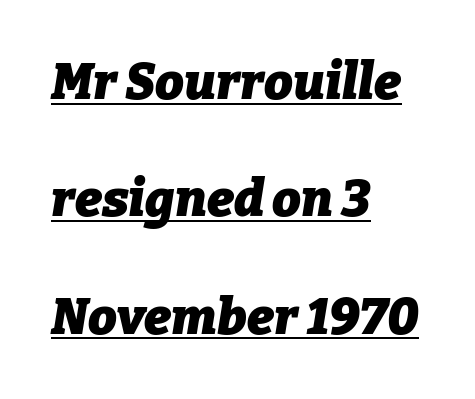
The image shows 51 px heavy type, italic (leaning right); set left-aligned, loose line spacing (2.3x), normal letter spacing, underlined; low stroke contrast and a medium x-height.
